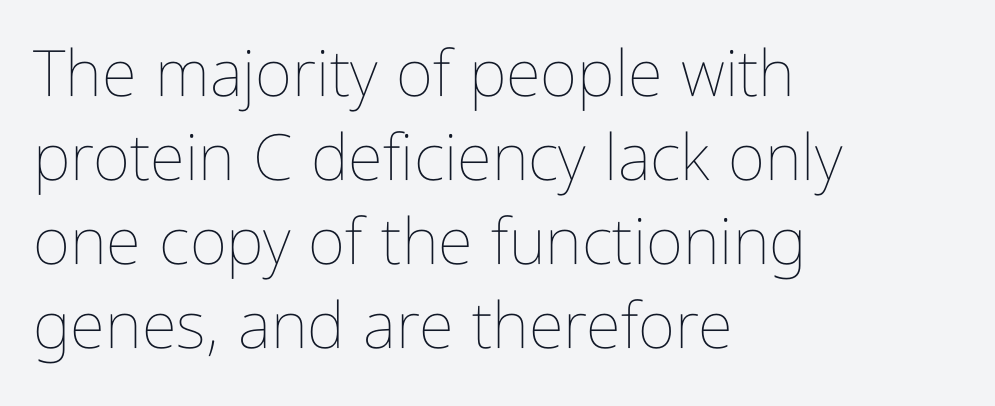
The space beneath each line is pristine and unruled. In CSS terms this would be text-align: left. The letters advance in unequal steps, a hallmark of proportional type. This reads as an unemphasized weight, regular at the heaviest. Ascenders rise straight up at ninety degrees.
